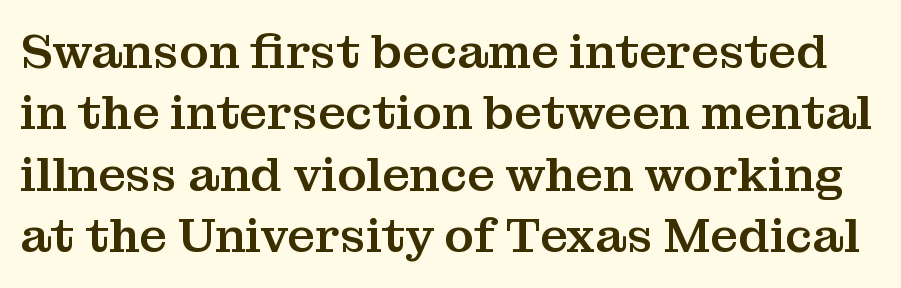
The image shows 48 px serif type, upright; set normal line spacing (1.28x), normal letter spacing, not underlined; medium stroke contrast and a medium x-height.
